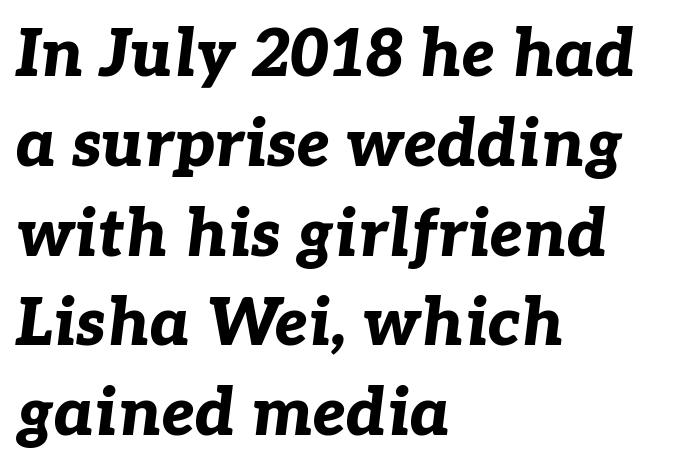
Tall strokes in this sample are angled rather than plumb. This is heavy type, rendered in bold. Leftover space on each line is placed entirely after the last word. Students, note that the glyphs here touch the page at normal intervals.
